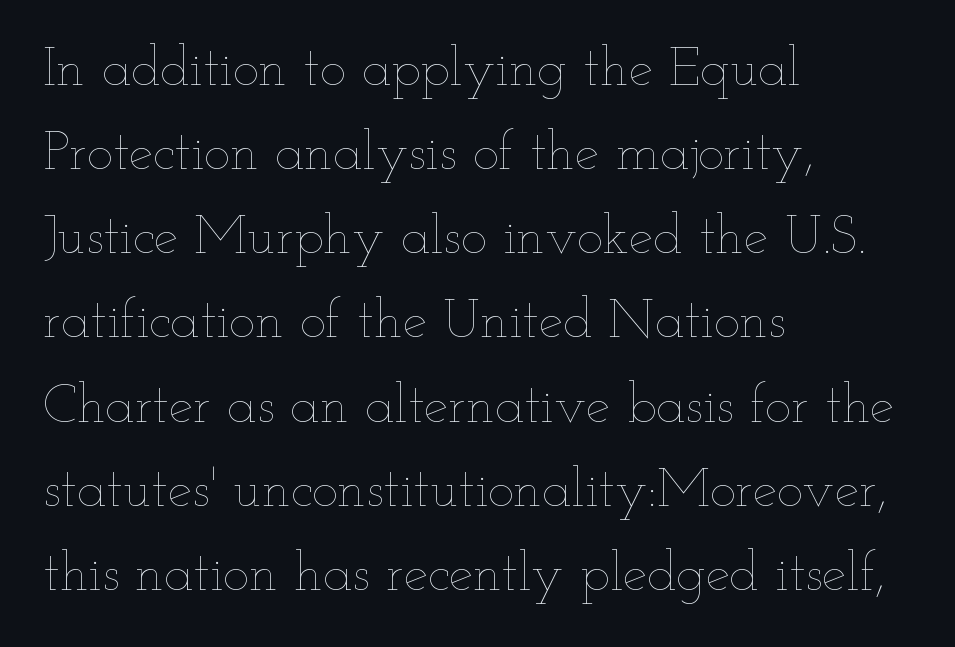
{"italic": "no", "bold": "no", "weight": "thin", "width": "wide", "stroke_contrast": "low", "x_height": "small", "monospaced": "no", "underline": "no", "align": "left", "line_spacing": "normal", "line_spacing_ratio": 1.53, "letter_spacing": "normal", "letter_spacing_em": 0.0, "glyph_px": 55}
